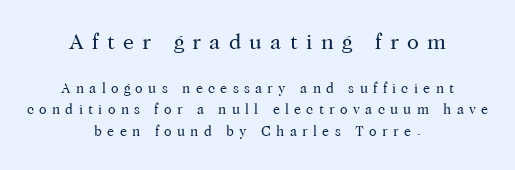
The image shows 22 px text type, upright; set centered, normal line spacing (1.55x), unusually wide letter spacing (+0.38 em), not underlined; the first (top) block is 1.57x larger.
